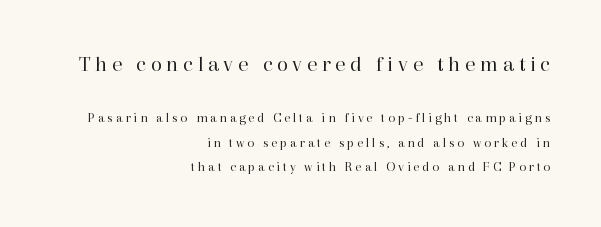
This reads as an unemphasized weight, regular at the heaviest. The typesetter chose a ragged-left arrangement here. The specimen omits any rule beneath the text block's lines. Which of the two is more prominent by size? The first, at the top.
